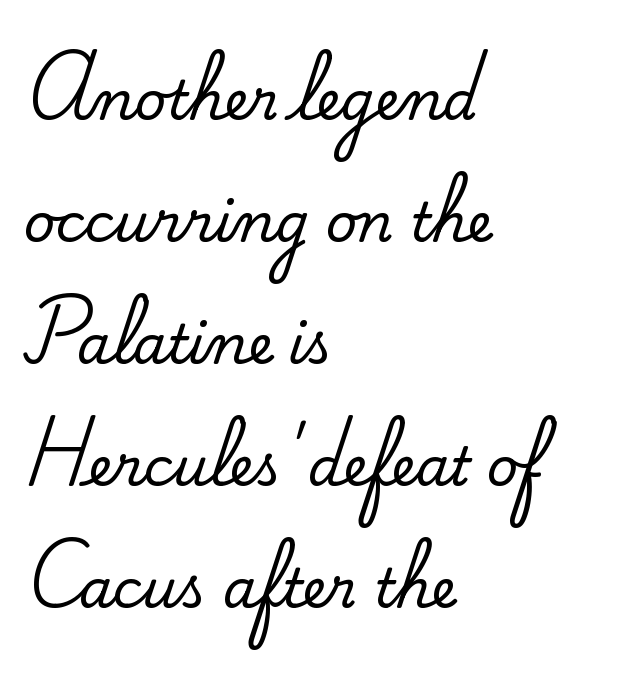
The image shows 54 px serif type; set left-aligned, loose line spacing (2.26x), normal letter spacing, not underlined; medium stroke contrast and a small x-height.
